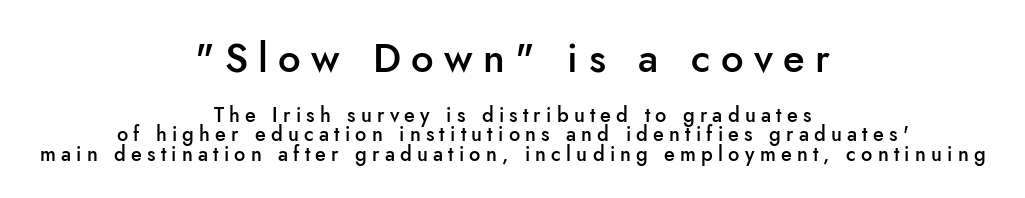
{"serif": "no", "italic": "no", "bold": "semi", "weight": "semibold", "width": "normal", "stroke_contrast": "low", "x_height": "small", "monospaced": "no", "underline": "no", "align": "center", "line_spacing": "tight", "line_spacing_ratio": 0.97, "letter_spacing": "wide", "letter_spacing_em": 0.26, "larger_block": "first", "size_ratio": 2.0, "glyph_px": 40}
